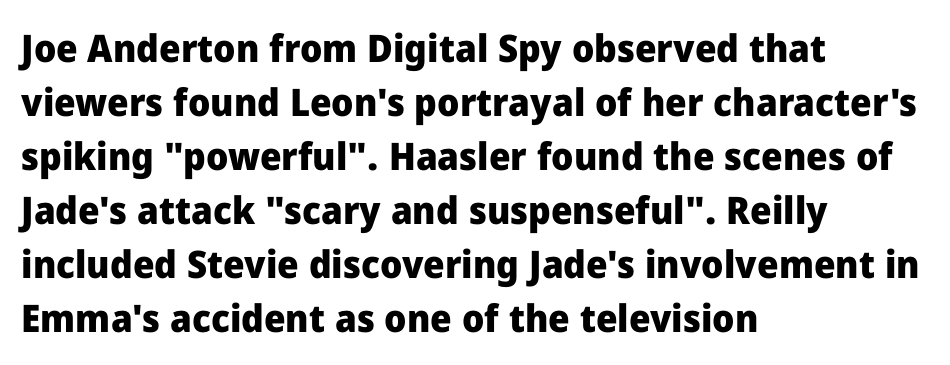
Q: Is the text bold? A: Yes.
Q: Is the text italic (slanted)? A: No, it is upright.
Q: Is the typeface a serif or a sans-serif typeface? A: Sans-serif.
Q: Is the text underlined? A: No.
Q: How is the paragraph aligned? A: Left-aligned.
Q: Is the spacing between letters normal or unusually wide? A: Normal.
Q: Is the spacing between lines tight, normal or loose? A: Normal.
Q: Width (condensed, normal, or wide)? A: Normal.
Q: Stroke contrast? A: Low.
Q: x-height? A: Medium.
Q: Monospaced? A: No.
